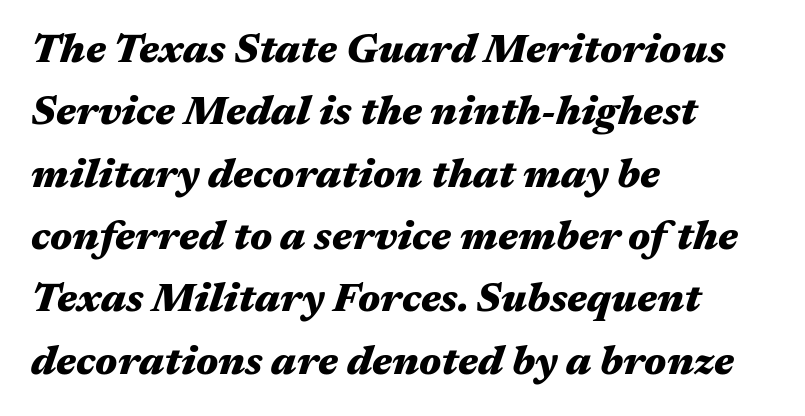
Q: Is the text bold? A: Yes.
Q: Is the text italic (slanted)? A: Yes, it leans right by about 17 degrees.
Q: Is the text underlined? A: No.
Q: How is the paragraph aligned? A: Left-aligned.
Q: Is the spacing between letters normal or unusually wide? A: Normal.
Q: Is the spacing between lines tight, normal or loose? A: Normal.
Q: Width (condensed, normal, or wide)? A: Wide.
Q: Stroke contrast? A: Medium.
Q: x-height? A: Medium.
Q: Monospaced? A: No.
